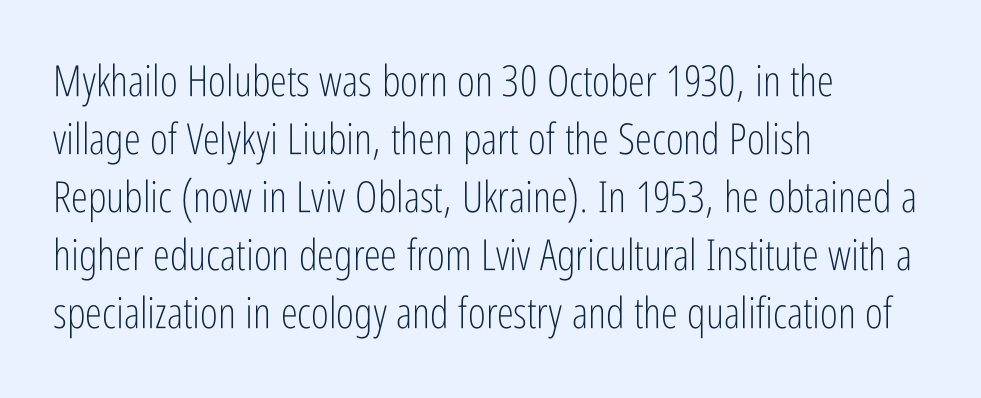
The image shows 43 px light, condensed sans-serif type, upright; set left-aligned, normal line spacing (1.35x), normal letter spacing, not underlined; low stroke contrast and a medium x-height.
